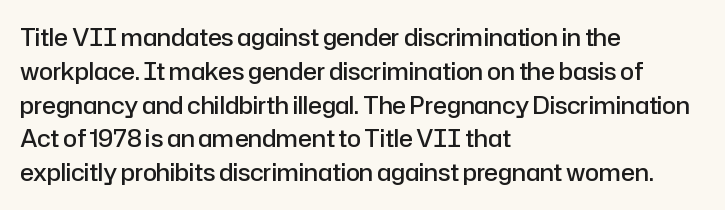
The image shows 23 px text type, upright; set left-aligned, normal line spacing (1.47x), normal letter spacing, not underlined.
